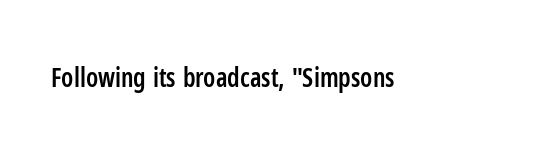
{"italic": "no", "bold": "semi", "underline": "no", "letter_spacing": "normal", "letter_spacing_em": 0.0, "glyph_px": 26}
